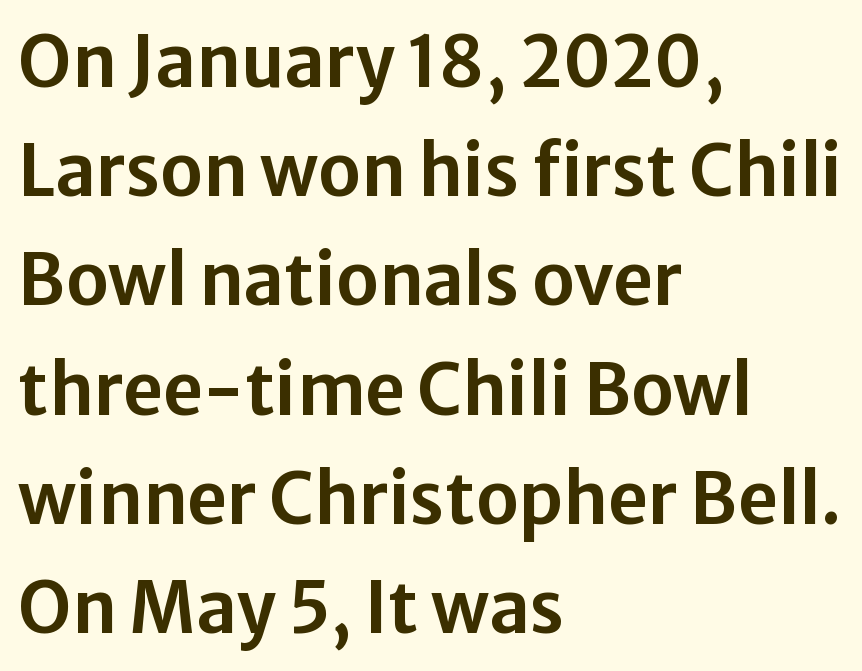
The image shows 70 px sans-serif type, upright; set left-aligned, normal line spacing (1.56x), normal letter spacing, not underlined; low stroke contrast and a medium x-height.
